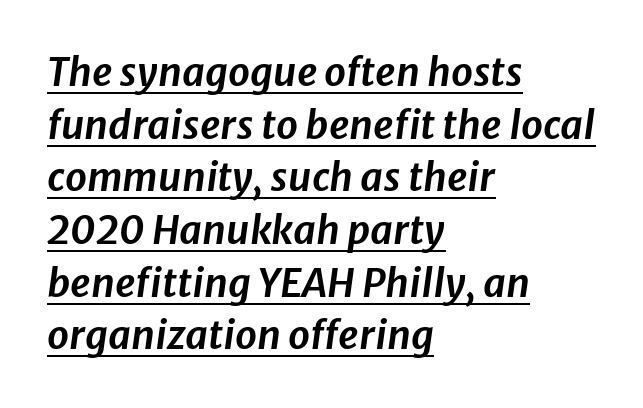
The image shows 39 px text type, italic (leaning right); set left-aligned, normal line spacing (1.35x), normal letter spacing, underlined; low stroke contrast and a medium x-height.
